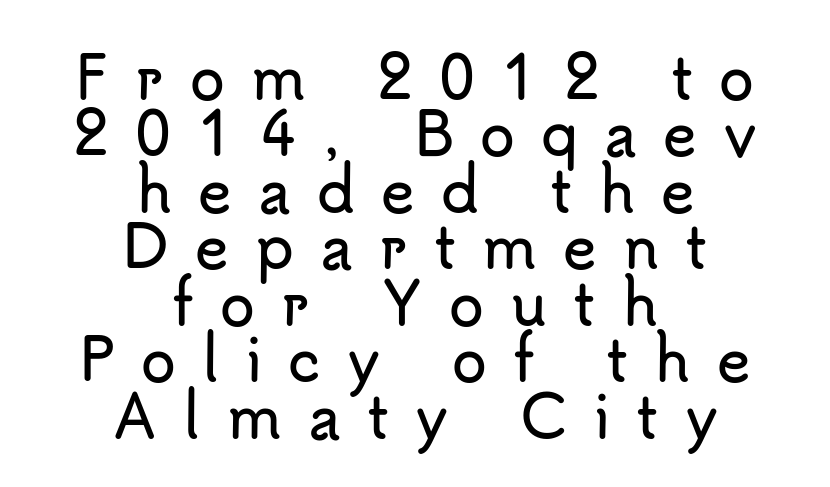
Q: Is the text italic (slanted)? A: No, it is upright.
Q: Is the typeface a serif or a sans-serif typeface? A: Sans-serif.
Q: Is the text underlined? A: No.
Q: How is the paragraph aligned? A: Centered.
Q: Is the spacing between letters normal or unusually wide? A: Unusually wide.
Q: Is the spacing between lines tight, normal or loose? A: Tight.
Q: Width (condensed, normal, or wide)? A: Normal.
Q: Stroke contrast? A: Low.
Q: x-height? A: Small.
Q: Monospaced? A: No.
